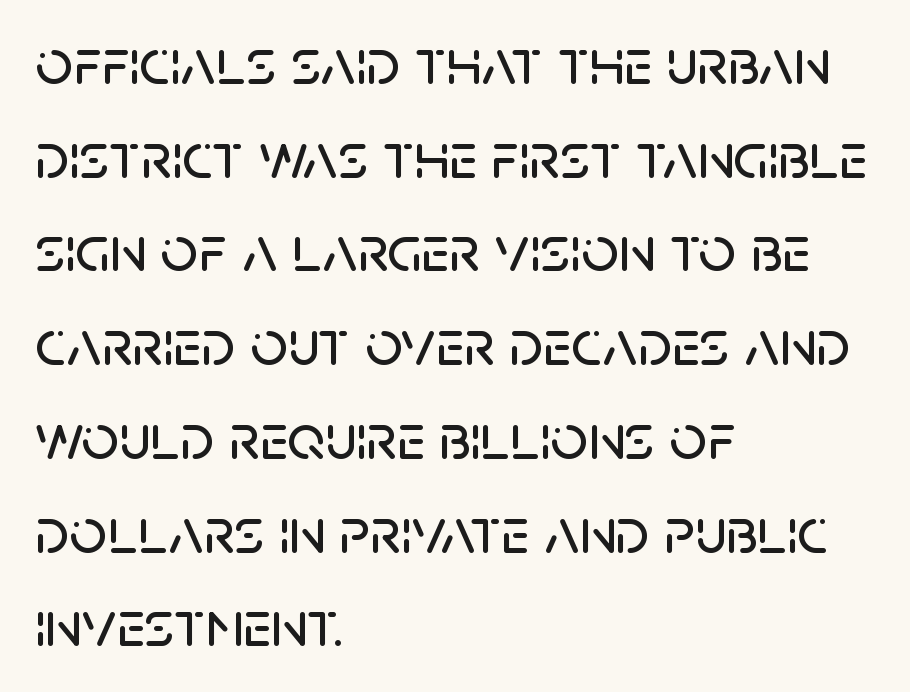
Alignment: flush left. Varying glyph widths throughout — classic text-font behaviour. This block has exactly the height ordinary leading produces. Type style note: lacks serifs. Students, note that the glyphs here touch the page at normal intervals. This is the regular roman posture of the typeface.
